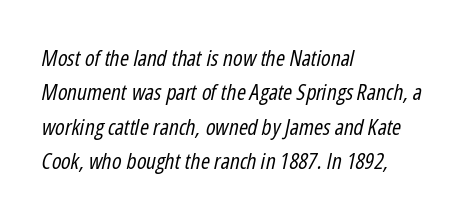
The image shows 22 px text type, italic (leaning right); set left-aligned, normal line spacing (1.56x), normal letter spacing, not underlined.
